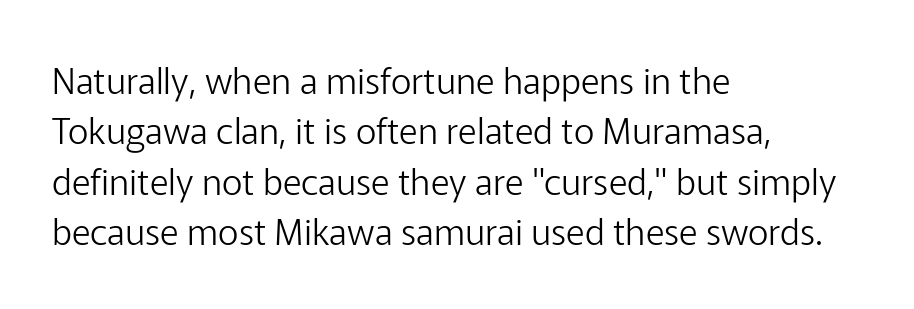
Q: Is the text bold? A: No.
Q: Is the text italic (slanted)? A: No, it is upright.
Q: Is the typeface a serif or a sans-serif typeface? A: Sans-serif.
Q: Is the text underlined? A: No.
Q: How is the paragraph aligned? A: Left-aligned.
Q: Is the spacing between letters normal or unusually wide? A: Normal.
Q: Is the spacing between lines tight, normal or loose? A: Normal.
Q: Width (condensed, normal, or wide)? A: Normal.
Q: Stroke contrast? A: Low.
Q: x-height? A: Medium.
Q: Monospaced? A: No.
